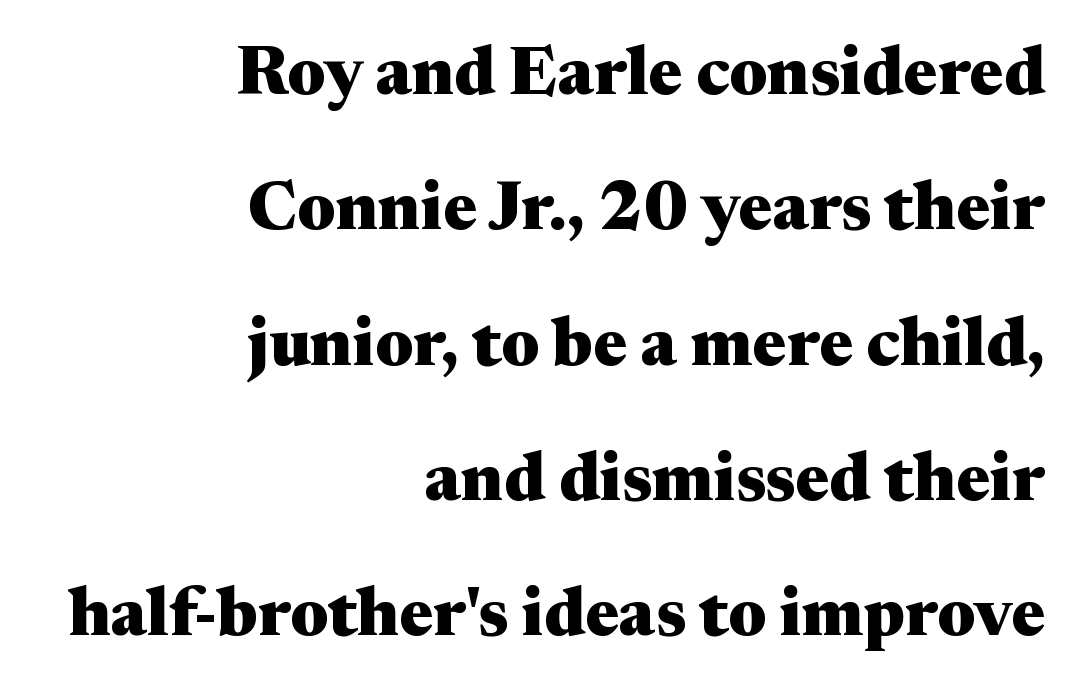
Every character sits straight up, as roman type does. Heavy-handed strokes throughout: this text is bold. A typesetter would label this face a serif. The rendering uses natural spacing where letterforms have individual widths.
